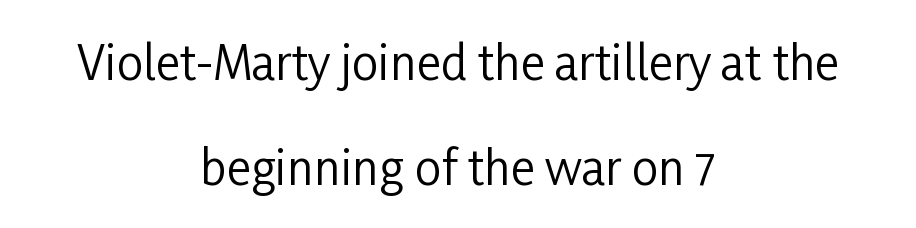
The image shows 47 px regular-weight, condensed sans-serif type, upright; set centered, loose line spacing (2.23x), normal letter spacing, not underlined; low stroke contrast and a medium x-height.
